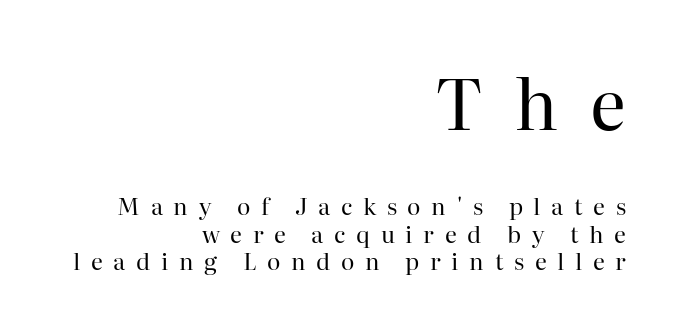
{"serif": "yes", "italic": "no", "bold": "no", "weight": "regular", "width": "normal", "stroke_contrast": "high", "x_height": "medium", "monospaced": "no", "underline": "no", "align": "right", "line_spacing_ratio": 1.2, "letter_spacing": "wide", "letter_spacing_em": 0.46, "larger_block": "first", "size_ratio": 3.04, "glyph_px": 70}
